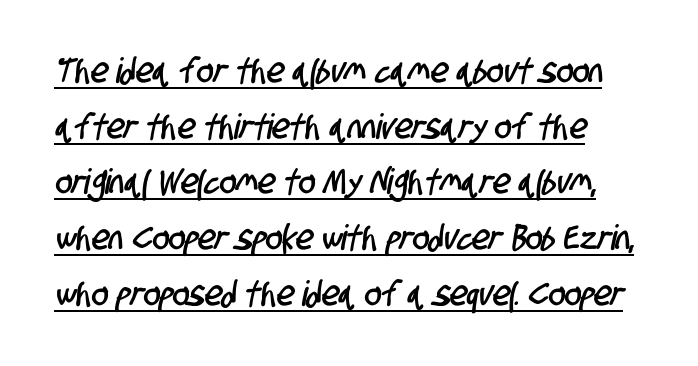
Q: Is the typeface a serif or a sans-serif typeface? A: Sans-serif.
Q: Is the text underlined? A: Yes.
Q: How is the paragraph aligned? A: Left-aligned.
Q: Is the spacing between letters normal or unusually wide? A: Normal.
Q: Is the spacing between lines tight, normal or loose? A: Normal.
Q: Width (condensed, normal, or wide)? A: Condensed.
Q: Stroke contrast? A: Low.
Q: x-height? A: Large.
Q: Monospaced? A: No.
